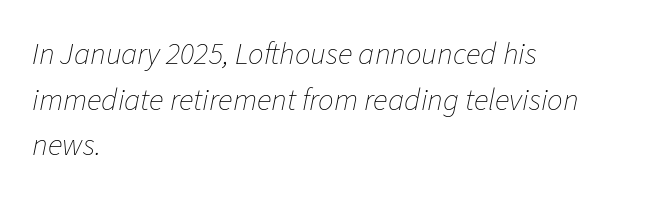
The space between consecutive lines is moderate. A bare baseline throughout the passage. Style check: oblique. This reads as an unemphasized weight, regular at the heaviest. The rendering uses natural spacing where letterforms have individual widths. These lines stack with their left ends in a neat column.
